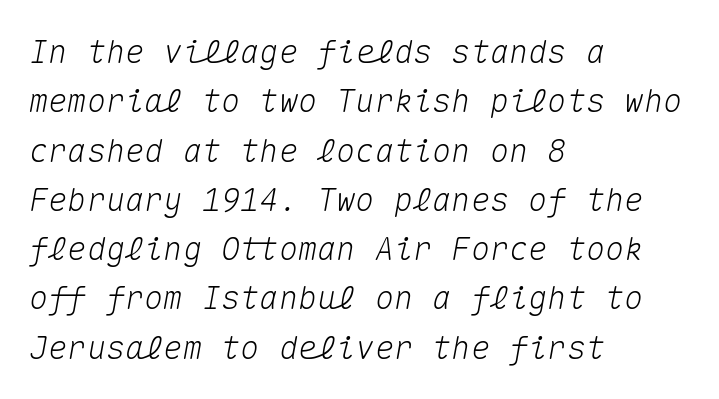
This sample keeps an unexceptional amount of space between lines. Which margin do the lines hug? The left one — the right edge is uneven. The face used here is monospaced, like something from a code editor. Has an underline been added? It has not.
